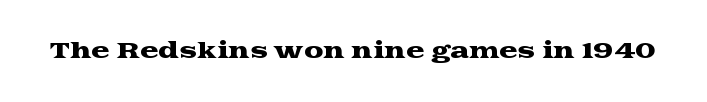
Q: Is the text italic (slanted)? A: No, it is upright.
Q: Is the text underlined? A: No.
Q: Is the spacing between letters normal or unusually wide? A: Normal.
